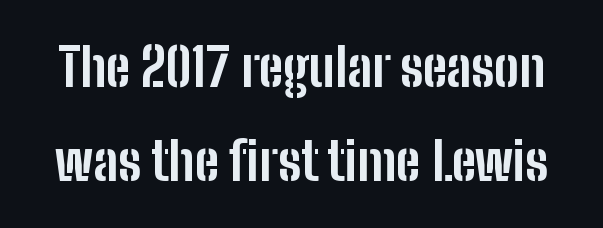
Plain, unruled lines of type. Looks like regular typesetting: each glyph gets only the width it needs. A dark, heavy texture on the line: the type is bold. Honestly, the letter spacing is just normal — you wouldn't notice it. I'd call this a sans setting — the letters go barefoot.
